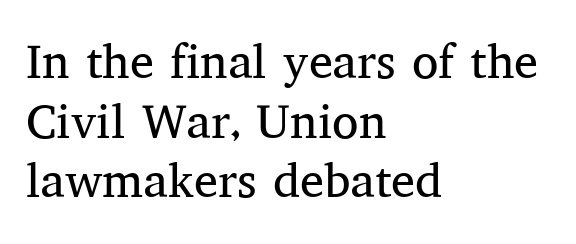
Style check: upright. Check the space under the baseline: it is left empty. Compared with typical body copy, the letter spacing here is the same. If you drew a ruler down the left edge, every line would touch it. Here the designer chose a conventional face with non-uniform glyph widths. Caption: face not bold, strokes unweighted.
